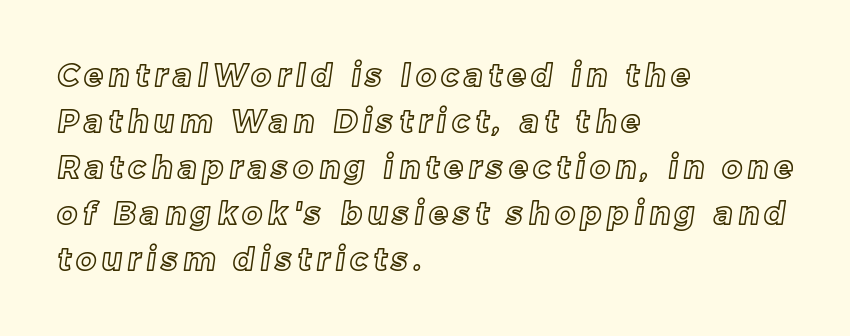
{"width": "normal", "x_height": "medium", "monospaced": "no", "underline": "no", "align": "left", "line_spacing": "normal", "line_spacing_ratio": 1.48, "glyph_px": 31}
